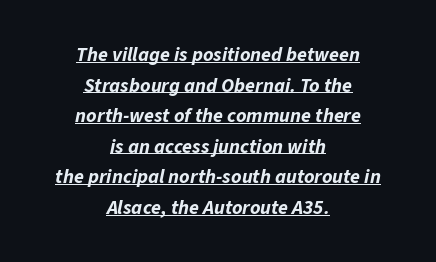
Q: Is the text bold? A: Yes.
Q: Is the text italic (slanted)? A: Yes, it leans right by about 11 degrees.
Q: Is the text underlined? A: Yes.
Q: How is the paragraph aligned? A: Centered.
Q: Is the spacing between letters normal or unusually wide? A: Normal.
Q: Is the spacing between lines tight, normal or loose? A: Normal.
